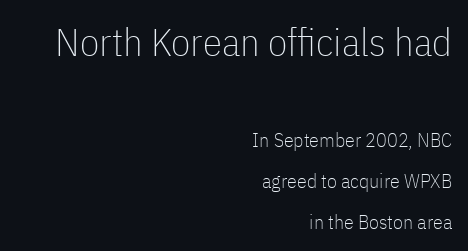
The image shows 39 px thin, condensed sans-serif type, upright; set right-aligned, loose line spacing (2.03x), normal letter spacing, not underlined; the first (top) block is 1.95x larger; low stroke contrast and a medium x-height.
